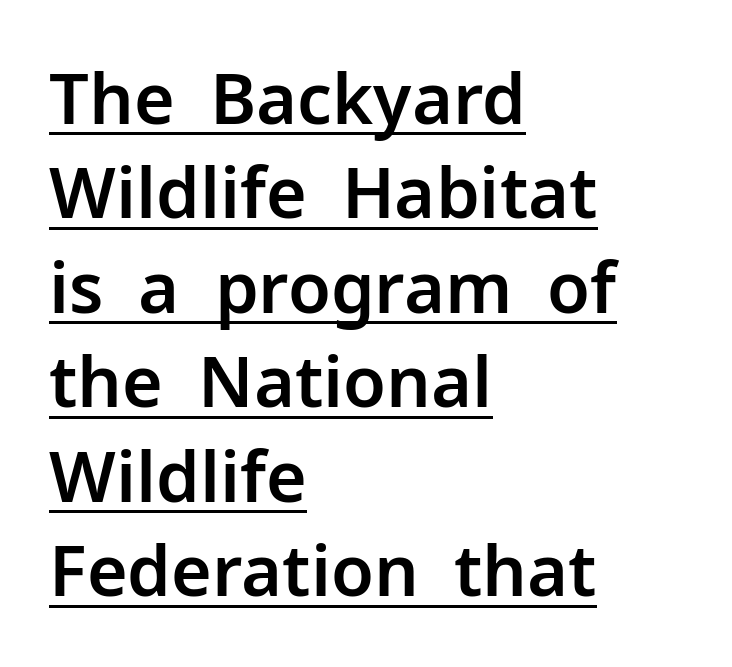
Ordinary non-slanted type is in use. Spacing verdict: proportional, widths tailored to each character. Between one letter and the next there's only the usual sliver of space. Evenly set lines give the paragraph a standard silhouette. Where is the straight margin? On the left.
